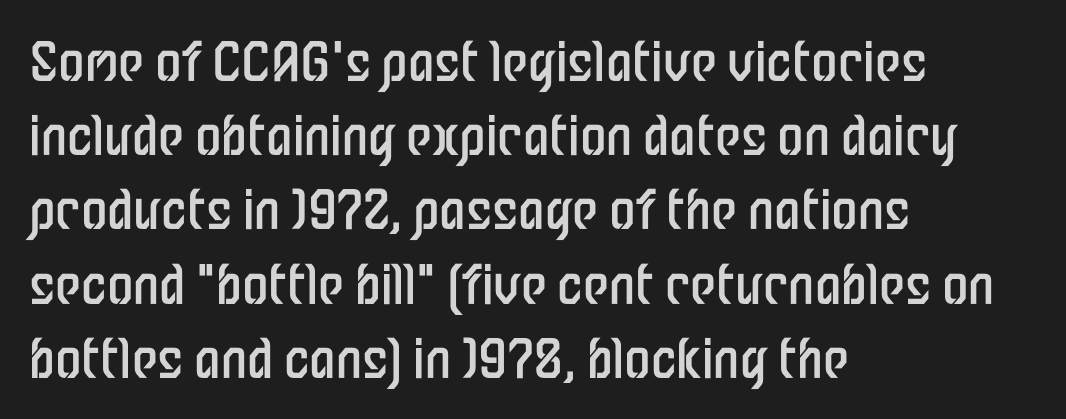
Q: Is the text bold? A: No.
Q: Is the text italic (slanted)? A: No, it is upright.
Q: Is the typeface a serif or a sans-serif typeface? A: Sans-serif.
Q: Is the text underlined? A: No.
Q: How is the paragraph aligned? A: Left-aligned.
Q: Is the spacing between letters normal or unusually wide? A: Normal.
Q: Is the spacing between lines tight, normal or loose? A: Normal.
Q: Width (condensed, normal, or wide)? A: Condensed.
Q: Stroke contrast? A: Low.
Q: x-height? A: Medium.
Q: Monospaced? A: No.
